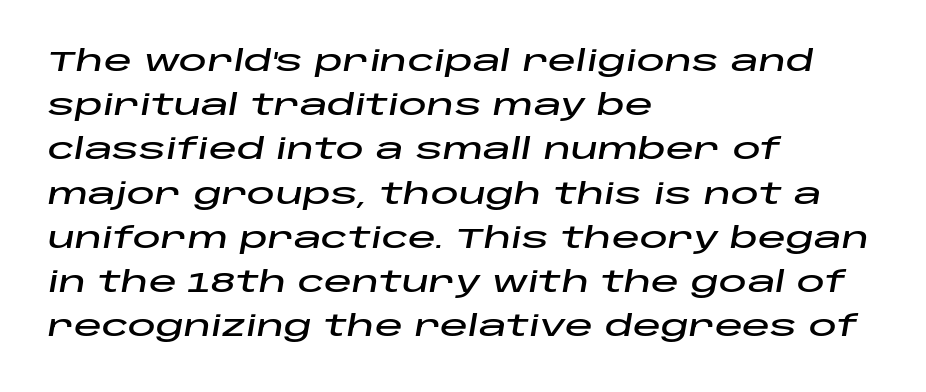
Q: Is the text italic (slanted)? A: Yes, it leans right by about 10 degrees.
Q: Is the text underlined? A: No.
Q: How is the paragraph aligned? A: Left-aligned.
Q: Is the spacing between letters normal or unusually wide? A: Normal.
Q: Is the spacing between lines tight, normal or loose? A: Normal.
Q: Width (condensed, normal, or wide)? A: Wide.
Q: Stroke contrast? A: Low.
Q: x-height? A: Large.
Q: Monospaced? A: No.
